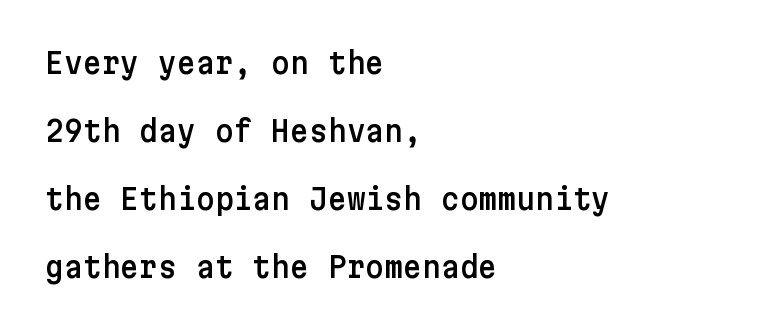
The image shows 29 px sans-serif type, upright; set left-aligned, loose line spacing (2.35x), normal letter spacing, not underlined; low stroke contrast and a medium x-height.
